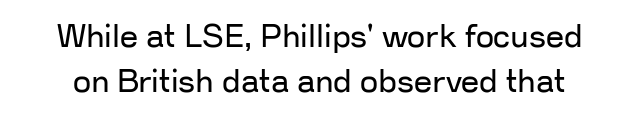
This reads as an unemphasized weight, regular at the heaviest. The passage shown is typeset with a sans-serif family. The face used here is rendered with its standard letterfit. Lines of text with bare space underneath.
